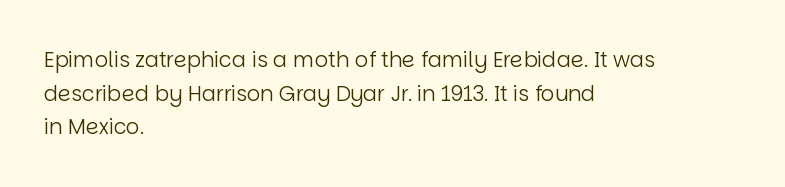
Q: Is the text bold? A: No.
Q: Is the text italic (slanted)? A: No, it is upright.
Q: Is the text underlined? A: No.
Q: How is the paragraph aligned? A: Left-aligned.
Q: Is the spacing between letters normal or unusually wide? A: Normal.
Q: Is the spacing between lines tight, normal or loose? A: Normal.
